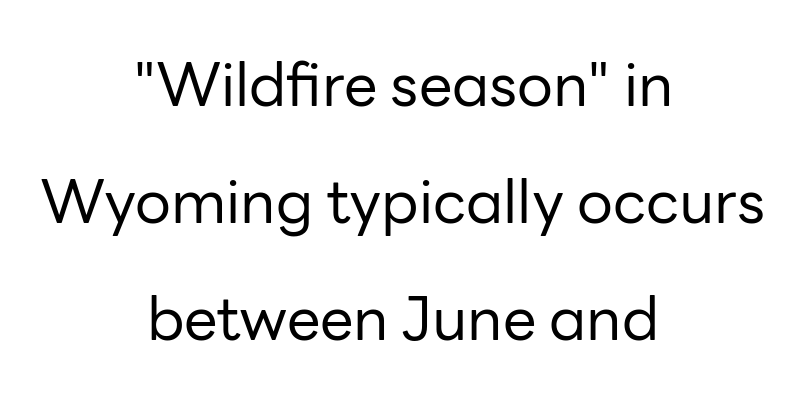
The image shows 60 px regular-weight sans-serif type, upright; set centered, loose line spacing (1.95x), normal letter spacing, not underlined; low stroke contrast and a medium x-height.
